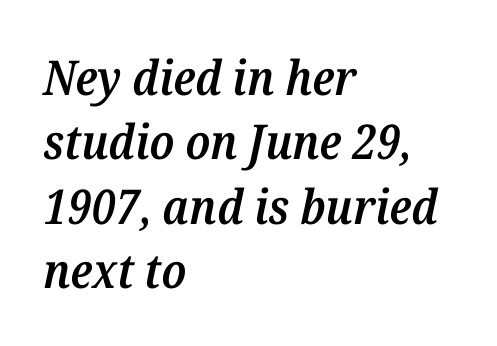
{"serif": "yes", "italic": "yes", "lean": "right", "slant_degrees": 12, "bold": "semi", "weight": "semibold", "width": "normal", "stroke_contrast": "medium", "x_height": "medium", "monospaced": "no", "underline": "no", "align": "left", "line_spacing": "normal", "line_spacing_ratio": 1.34, "letter_spacing": "normal", "letter_spacing_em": 0.0, "glyph_px": 48}
